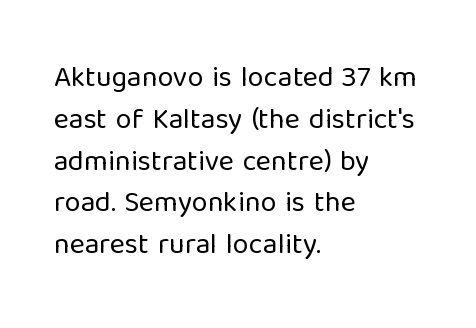
The strokes carry an ordinary text weight at most. Here the glyphs are tracked normally, forming tight word shapes. Stroke terminals: plain, sans-serif. Honestly, there is no underline to notice here at all.
